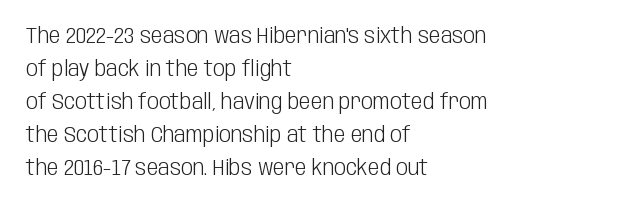
{"italic": "no", "bold": "no", "underline": "no", "align": "left", "line_spacing": "normal", "line_spacing_ratio": 1.57, "letter_spacing": "normal", "letter_spacing_em": 0.0, "glyph_px": 21}
